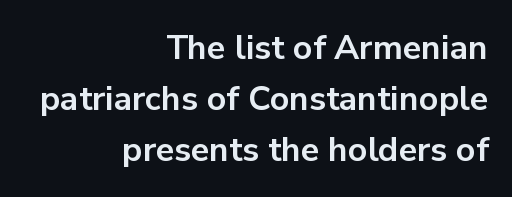
The image shows 34 px bold sans-serif type, upright; set right-aligned, normal line spacing (1.5x), normal letter spacing, not underlined; low stroke contrast and a medium x-height.
